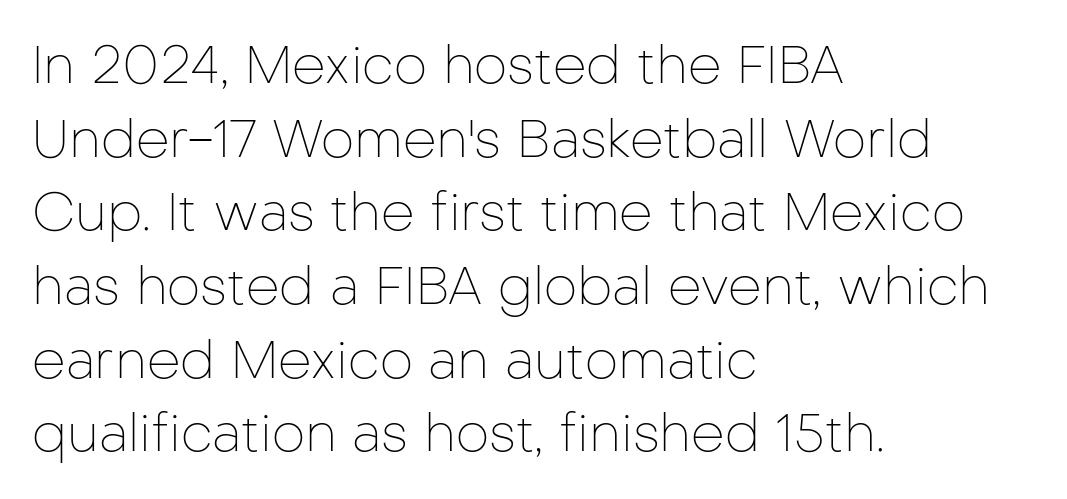
The passage shown is typed in a proportional face where columns would drift. Inter-character spacing is left at the font's built-in metrics. The passage shown stacks its lines at a standard gap. Is this a sans? Yes — the strokes have no serifs. The lettering stays uniformly vertical, giving the passage a roman look. The rag falls on the right side of this text block.
